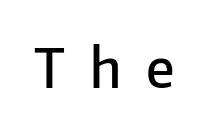
{"serif": "no", "italic": "no", "bold": "semi", "weight": "semibold", "width": "normal", "stroke_contrast": "low", "x_height": "medium", "monospaced": "no", "underline": "no", "letter_spacing": "wide", "letter_spacing_em": 0.46, "glyph_px": 54}
